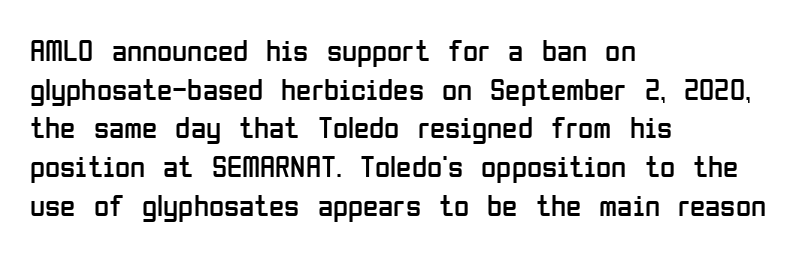
Quick note: underline off. A typesetter would call this zero additional tracking. Stems and bowls with no extra thickness — not bold. Notice how the stems are strictly vertical — no italics here. If you measured baseline to baseline, you'd find a middling distance. The glyphs in this specimen are sans serif.
